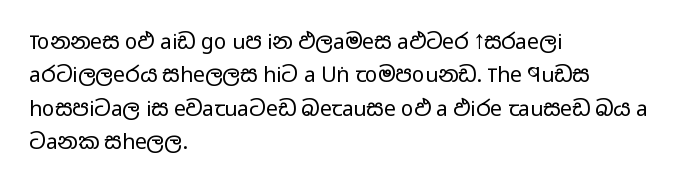
The image shows 21 px text type, upright; set left-aligned, normal line spacing (1.59x), normal letter spacing, not underlined.
